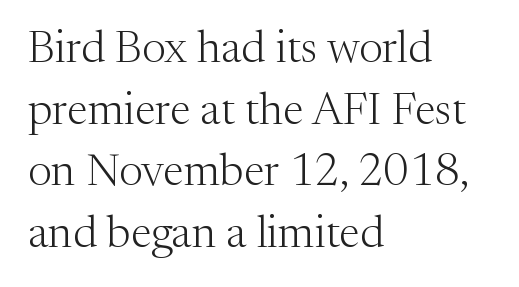
{"serif": "yes", "italic": "no", "bold": "no", "weight": "light", "width": "normal", "stroke_contrast": "medium", "x_height": "medium", "monospaced": "no", "underline": "no", "align": "left", "line_spacing": "normal", "line_spacing_ratio": 1.37, "letter_spacing": "normal", "letter_spacing_em": 0.0, "glyph_px": 45}
